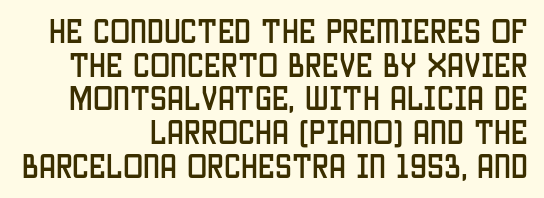
Q: Is the text italic (slanted)? A: No, it is upright.
Q: Is the text underlined? A: No.
Q: How is the paragraph aligned? A: Right-aligned.
Q: Is the spacing between letters normal or unusually wide? A: Normal.
Q: Is the spacing between lines tight, normal or loose? A: Normal.
